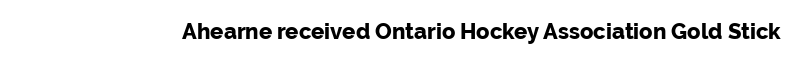
Q: Is the text bold? A: Yes.
Q: Is the text italic (slanted)? A: No, it is upright.
Q: Is the text underlined? A: No.
Q: Is the spacing between letters normal or unusually wide? A: Normal.
